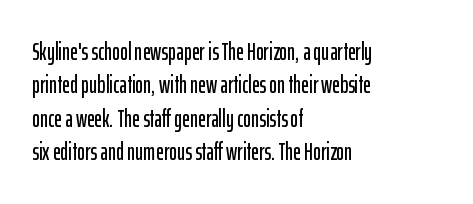
The image shows 24 px text type, upright; set left-aligned, normal line spacing (1.39x), normal letter spacing, not underlined.
